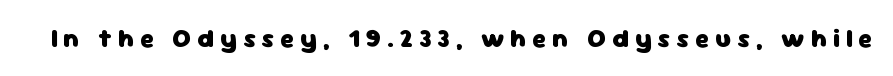
The image shows 26 px bold type, upright; set unusually wide letter spacing (+0.23 em), not underlined.
